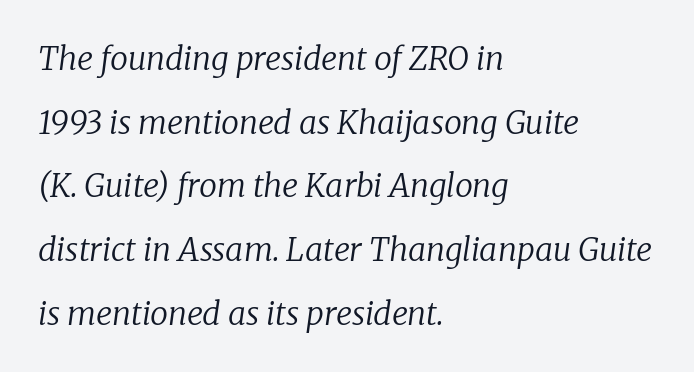
The tracking reads as untouched default to a designer's eye. The type family on display is of the serif kind. Line spacing here is loose. This rendering features lettering with no underline.
